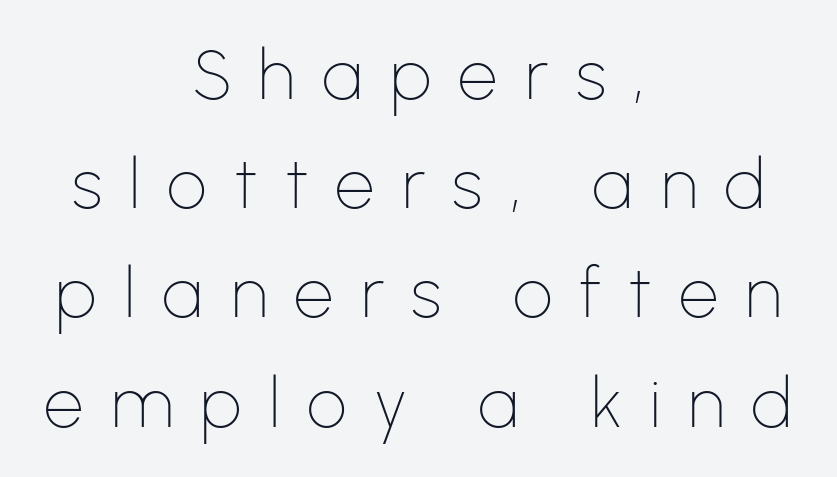
Short and long lines alike share a common midpoint. The typesetting does not lean heavy: it is not bold. You could not count columns in this text — the font is proportionally spaced. Upright lettering throughout. What stands out about the letter spacing? Its width — letters are far apart.
